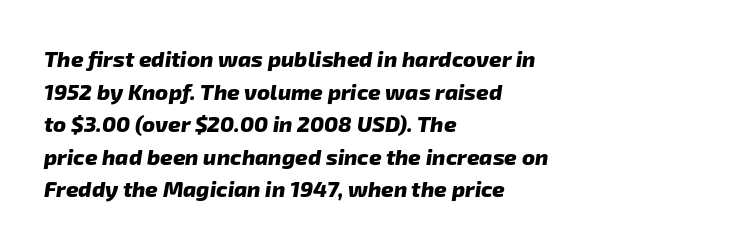
Q: Is the text bold? A: Yes.
Q: Is the text underlined? A: No.
Q: How is the paragraph aligned? A: Left-aligned.
Q: Is the spacing between letters normal or unusually wide? A: Normal.
Q: Is the spacing between lines tight, normal or loose? A: Normal.
